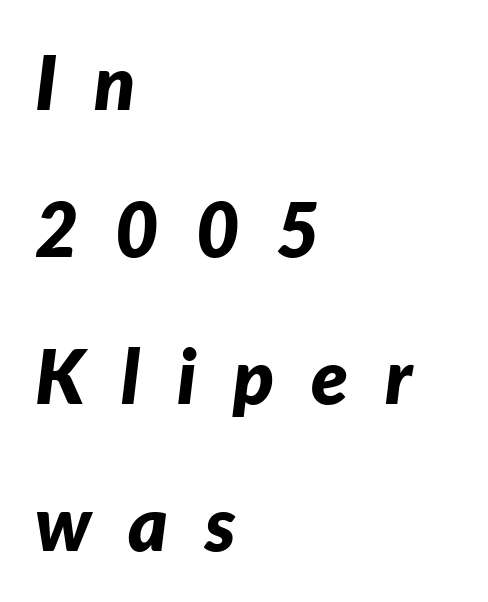
The image shows 75 px bold type, italic (leaning right); set left-aligned, loose line spacing (1.96x), unusually wide letter spacing (+0.49 em), not underlined; low stroke contrast and a medium x-height.
